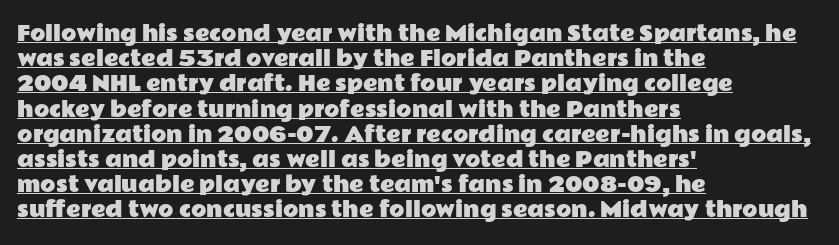
Q: Is the text italic (slanted)? A: No, it is upright.
Q: Is the text underlined? A: Yes.
Q: How is the paragraph aligned? A: Left-aligned.
Q: Is the spacing between letters normal or unusually wide? A: Normal.
Q: Is the spacing between lines tight, normal or loose? A: Normal.
